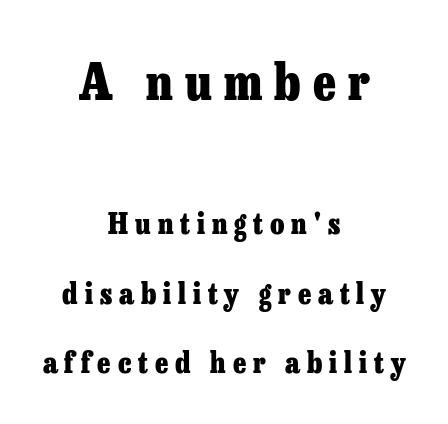
Q: Is the text bold? A: Yes.
Q: Is the text italic (slanted)? A: No, it is upright.
Q: Is the typeface a serif or a sans-serif typeface? A: Serif.
Q: Is the text underlined? A: No.
Q: How is the paragraph aligned? A: Centered.
Q: Is the spacing between letters normal or unusually wide? A: Unusually wide.
Q: Is the spacing between lines tight, normal or loose? A: Loose.
Q: Which block of text is set in a larger size, the first (top) or the second (bottom)? A: The first (top) one.
Q: Width (condensed, normal, or wide)? A: Normal.
Q: Stroke contrast? A: Low.
Q: x-height? A: Medium.
Q: Monospaced? A: No.
